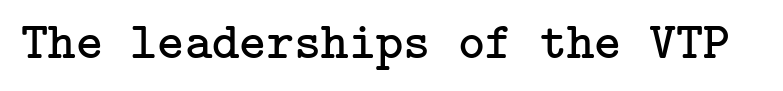
Q: Is the text bold? A: No.
Q: Is the text italic (slanted)? A: No, it is upright.
Q: Is the typeface a serif or a sans-serif typeface? A: Serif.
Q: Is the text underlined? A: No.
Q: Is the spacing between letters normal or unusually wide? A: Normal.
Q: Width (condensed, normal, or wide)? A: Normal.
Q: Stroke contrast? A: Low.
Q: x-height? A: Medium.
